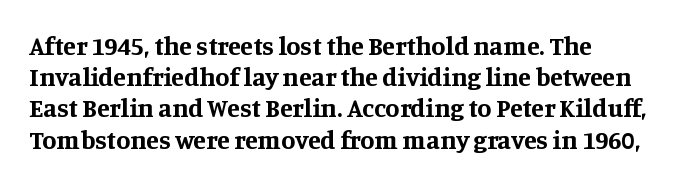
The image shows 26 px bold type, upright; set left-aligned, line spacing 1.2x, normal letter spacing, not underlined.
